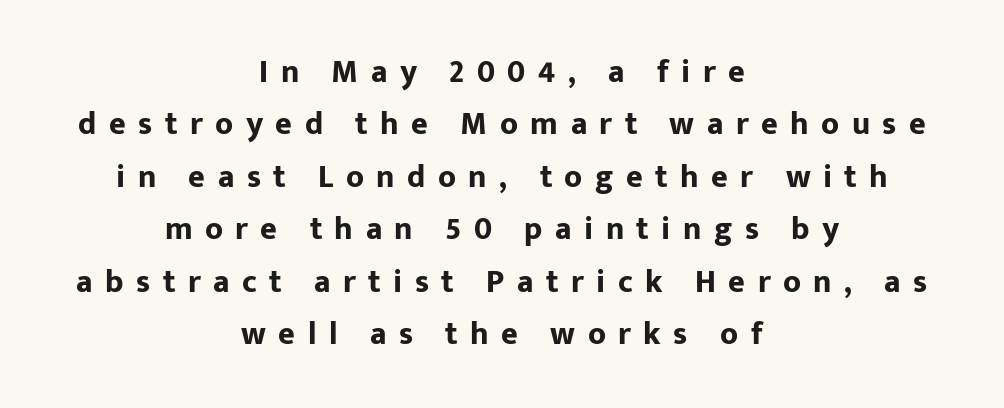
Varying glyph widths throughout — classic text-font behaviour. Students, this is bold: see how much ink each stroke carries. Descenders hang freely into open space. Evenly set lines give the paragraph a standard silhouette. Quick note: not italic, upright.
